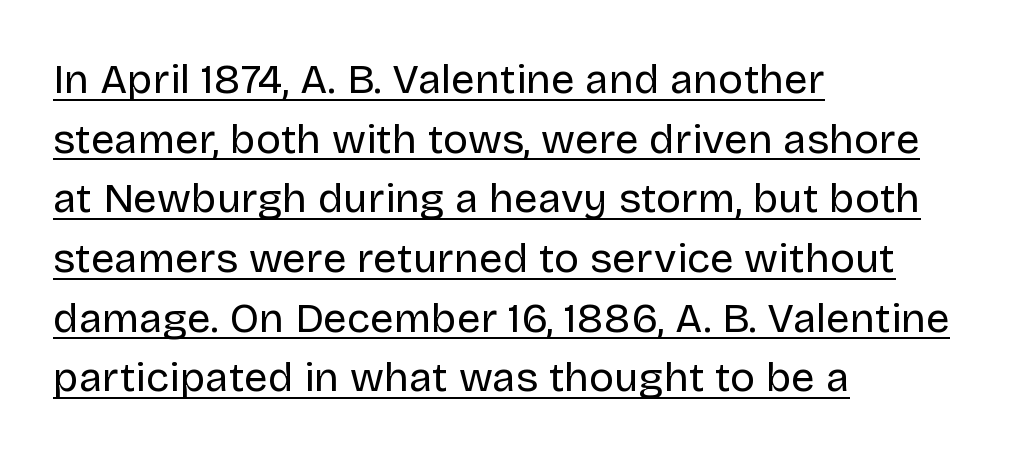
The image shows 42 px regular-weight sans-serif type, upright; set left-aligned, normal line spacing (1.42x), normal letter spacing, underlined; low stroke contrast and a large x-height.
